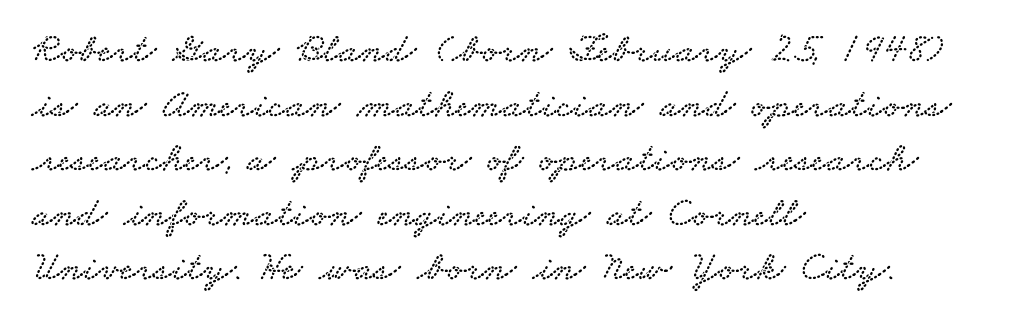
Small tapered or slab feet sit at the stroke ends, so this counts as serif. A typesetter would call this proportional, since set widths differ per character. Horizontally, the lines are justified to the leading edge only. Nobody drew a line under any word here. Whoever set this chose a conventional vertical rhythm. In terms of letterspacing, this is plain default setting.
